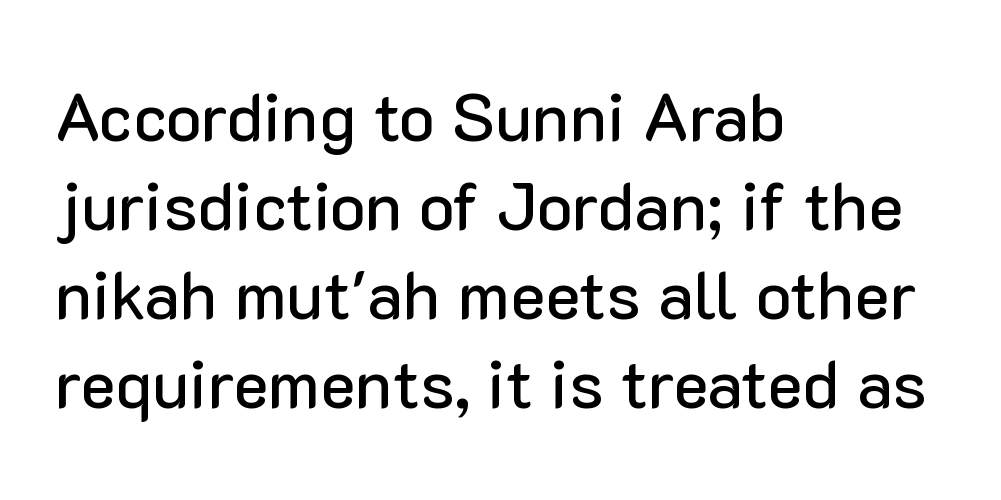
{"serif": "no", "italic": "no", "width": "normal", "stroke_contrast": "low", "x_height": "medium", "monospaced": "no", "underline": "no", "align": "left", "line_spacing": "normal", "line_spacing_ratio": 1.33, "letter_spacing": "normal", "letter_spacing_em": 0.0, "glyph_px": 67}
